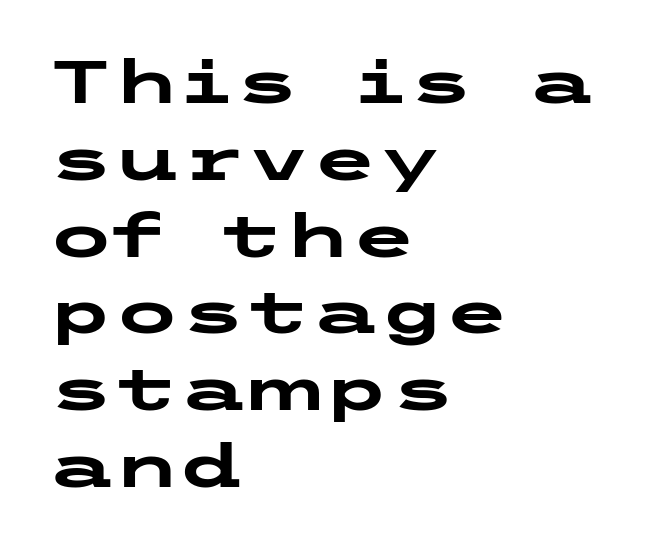
The face used here is rendered with its standard letterfit. You can tell it's not italic because the verticals are truly vertical. The font is running at its bold setting. Notice how descenders clear the ascenders below comfortably — that's standard leading. This sample is left-justified, so line endings fall wherever the words run out. Beneath every word, the page is bare.
